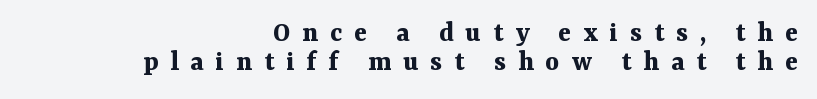
Q: Is the text bold? A: Yes.
Q: Is the text italic (slanted)? A: No, it is upright.
Q: Is the typeface a serif or a sans-serif typeface? A: Serif.
Q: Is the text underlined? A: No.
Q: How is the paragraph aligned? A: Right-aligned.
Q: Is the spacing between letters normal or unusually wide? A: Unusually wide.
Q: Is the spacing between lines tight, normal or loose? A: Tight.
Q: Width (condensed, normal, or wide)? A: Normal.
Q: Stroke contrast? A: Medium.
Q: x-height? A: Medium.
Q: Monospaced? A: No.
